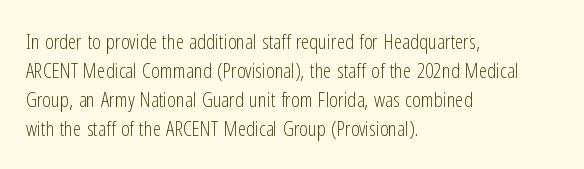
Q: Is the text bold? A: No.
Q: Is the text italic (slanted)? A: No, it is upright.
Q: Is the text underlined? A: No.
Q: How is the paragraph aligned? A: Left-aligned.
Q: Is the spacing between letters normal or unusually wide? A: Normal.
Q: Is the spacing between lines tight, normal or loose? A: Normal.
